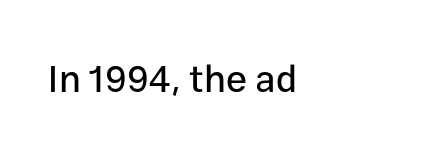
{"serif": "no", "italic": "no", "width": "normal", "stroke_contrast": "low", "x_height": "medium", "monospaced": "no", "underline": "no", "letter_spacing": "normal", "letter_spacing_em": 0.0, "glyph_px": 38}
